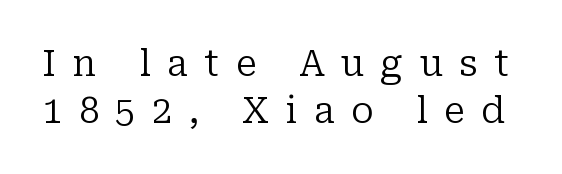
{"serif": "yes", "italic": "no", "bold": "no", "weight": "regular", "width": "normal", "stroke_contrast": "low", "x_height": "medium", "monospaced": "no", "underline": "no", "line_spacing": "normal", "line_spacing_ratio": 1.3, "letter_spacing": "wide", "letter_spacing_em": 0.46, "glyph_px": 36}
